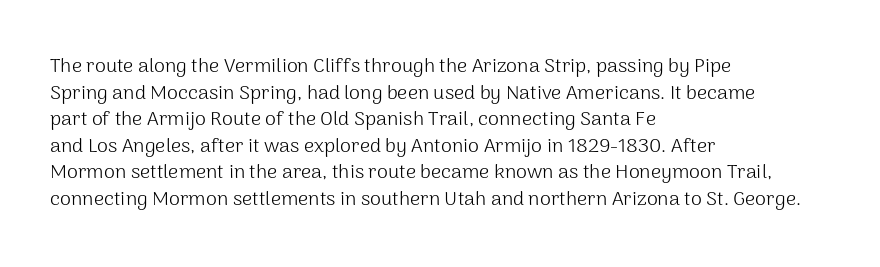
{"italic": "no", "bold": "no", "underline": "no", "align": "left", "line_spacing": "normal", "line_spacing_ratio": 1.33, "letter_spacing": "normal", "letter_spacing_em": 0.0, "glyph_px": 20}
